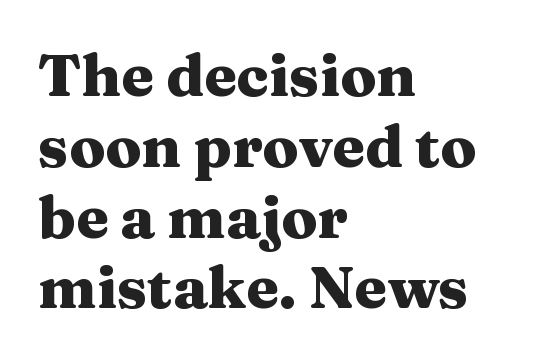
Yep, those are serifs on the letters. Inter-character spacing is left at the font's built-in metrics. Is the type bold? Yes — the strokes are clearly thick and heavy. Looks like regular typesetting: each glyph gets only the width it needs. Descender tails drop into unmarked territory.
